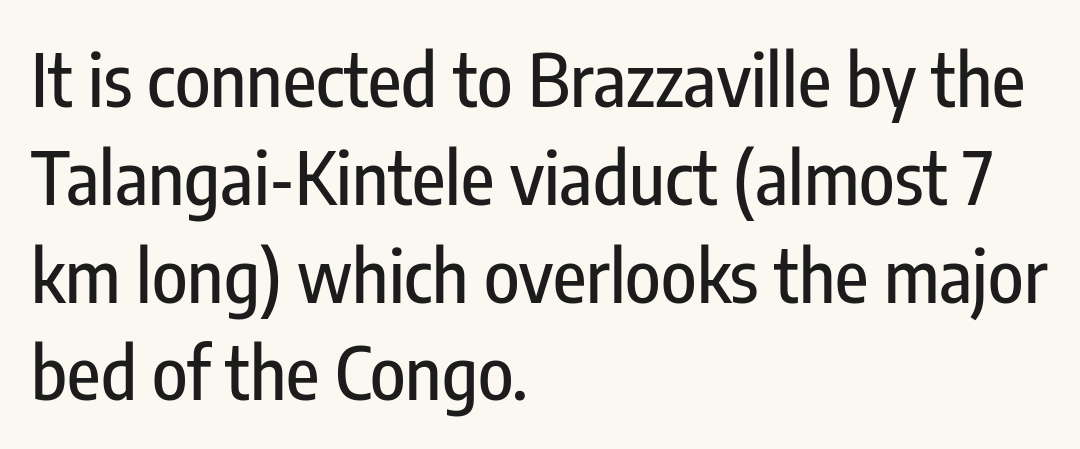
Q: Is the text italic (slanted)? A: No, it is upright.
Q: Is the typeface a serif or a sans-serif typeface? A: Sans-serif.
Q: Is the text underlined? A: No.
Q: How is the paragraph aligned? A: Left-aligned.
Q: Is the spacing between letters normal or unusually wide? A: Normal.
Q: Is the spacing between lines tight, normal or loose? A: Normal.
Q: Width (condensed, normal, or wide)? A: Condensed.
Q: Stroke contrast? A: Low.
Q: x-height? A: Medium.
Q: Monospaced? A: No.
